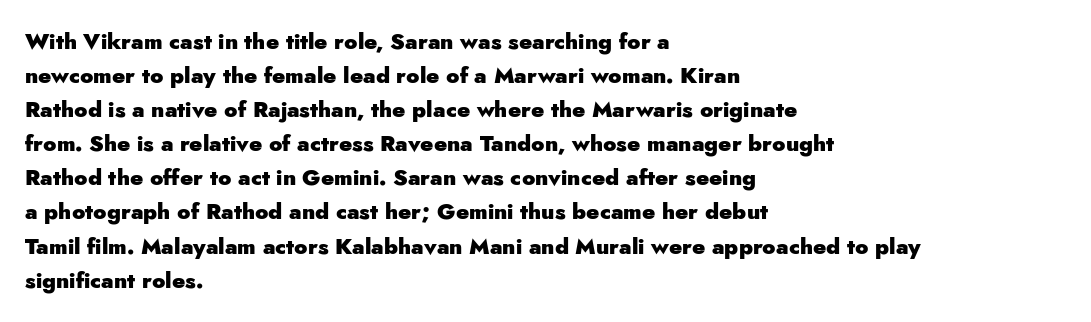
Q: Is the text bold? A: Yes.
Q: Is the text italic (slanted)? A: No, it is upright.
Q: Is the text underlined? A: No.
Q: How is the paragraph aligned? A: Left-aligned.
Q: Is the spacing between letters normal or unusually wide? A: Normal.
Q: Is the spacing between lines tight, normal or loose? A: Normal.
